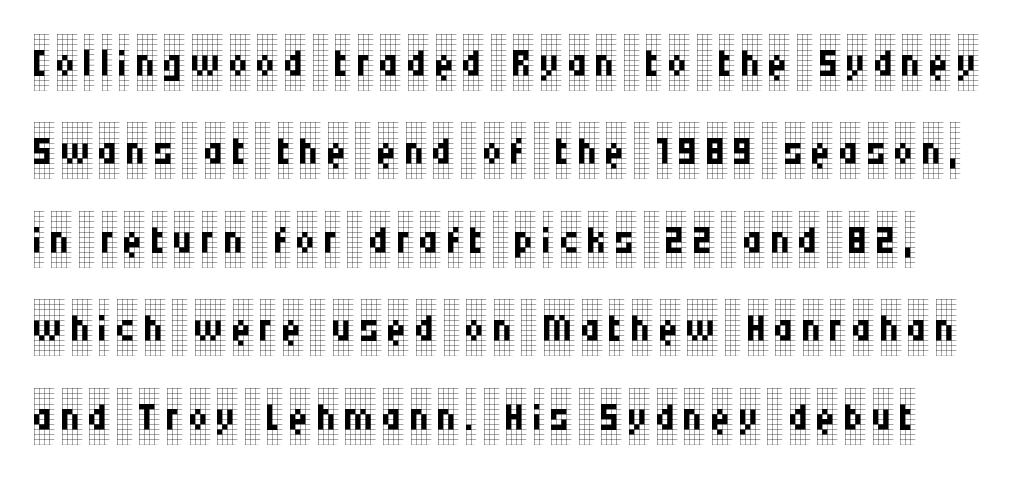
Q: Is the text bold? A: No.
Q: Is the text italic (slanted)? A: No, it is upright.
Q: Is the typeface a serif or a sans-serif typeface? A: Serif.
Q: Is the text underlined? A: No.
Q: Is the spacing between lines tight, normal or loose? A: Normal.
Q: Width (condensed, normal, or wide)? A: Condensed.
Q: Stroke contrast? A: Low.
Q: x-height? A: Large.
Q: Monospaced? A: No.
